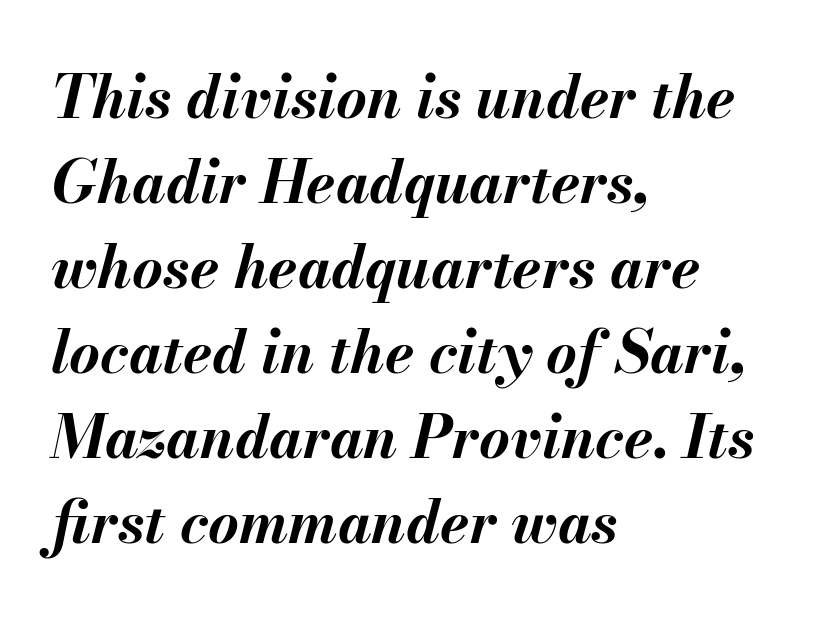
Q: Is the text bold? A: Yes.
Q: Is the text italic (slanted)? A: Yes, it leans right by about 13 degrees.
Q: Is the text underlined? A: No.
Q: How is the paragraph aligned? A: Left-aligned.
Q: Is the spacing between letters normal or unusually wide? A: Normal.
Q: Is the spacing between lines tight, normal or loose? A: Normal.
Q: Width (condensed, normal, or wide)? A: Normal.
Q: Stroke contrast? A: Medium.
Q: x-height? A: Small.
Q: Monospaced? A: No.
